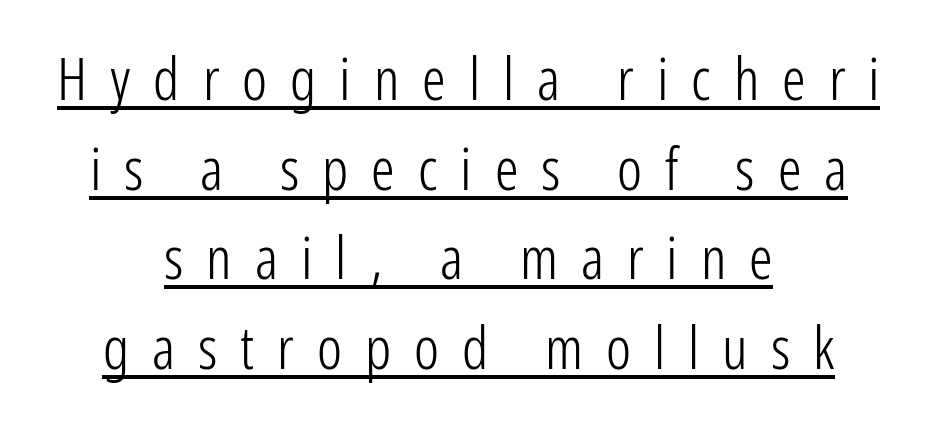
The image shows 59 px light, condensed sans-serif type, upright; set centered, normal line spacing (1.52x), unusually wide letter spacing (+0.39 em), underlined; low stroke contrast and a medium x-height.
